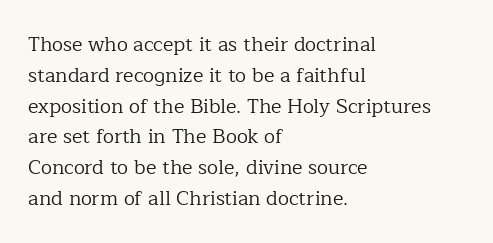
Q: Is the text bold? A: No.
Q: Is the text italic (slanted)? A: No, it is upright.
Q: Is the text underlined? A: No.
Q: How is the paragraph aligned? A: Left-aligned.
Q: Is the spacing between letters normal or unusually wide? A: Normal.
Q: Is the spacing between lines tight, normal or loose? A: Normal.
